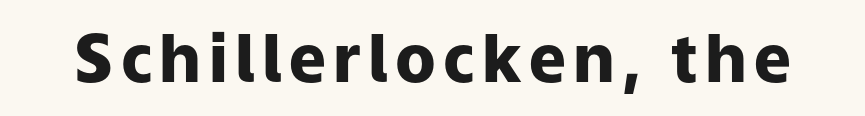
Q: Is the text bold? A: Yes.
Q: Is the text italic (slanted)? A: No, it is upright.
Q: Is the typeface a serif or a sans-serif typeface? A: Sans-serif.
Q: Is the text underlined? A: No.
Q: Width (condensed, normal, or wide)? A: Normal.
Q: Stroke contrast? A: Low.
Q: x-height? A: Medium.
Q: Monospaced? A: No.
